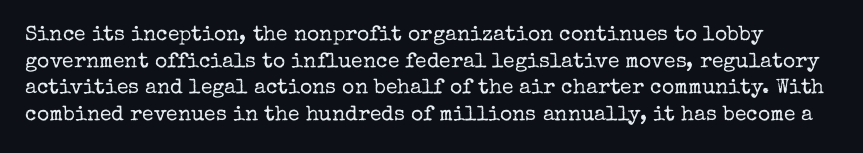
Q: Is the text bold? A: No.
Q: Is the text italic (slanted)? A: No, it is upright.
Q: Is the text underlined? A: No.
Q: Is the spacing between letters normal or unusually wide? A: Normal.
Q: Is the spacing between lines tight, normal or loose? A: Normal.
